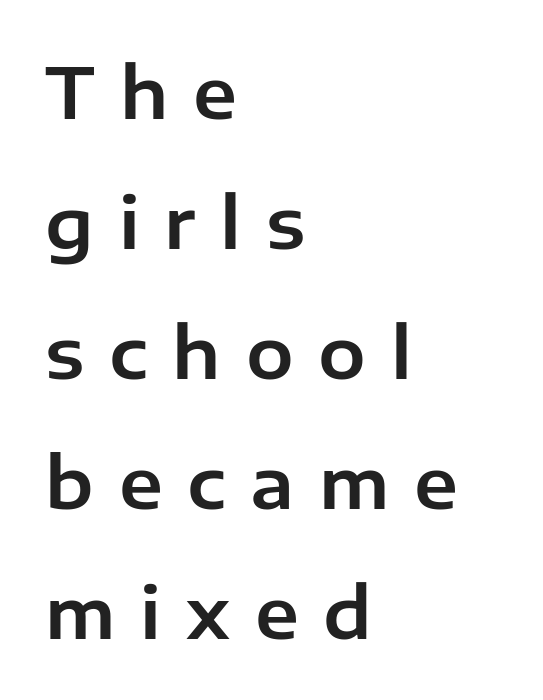
The specimen reads as upright at a glance. Does extra space separate the letters? Yes, quite a lot of it. The lines in this sample share a left origin and differ only in where they stop. Note: no serifs on the glyphs. Here the designer chose a conventional face with non-uniform glyph widths.
